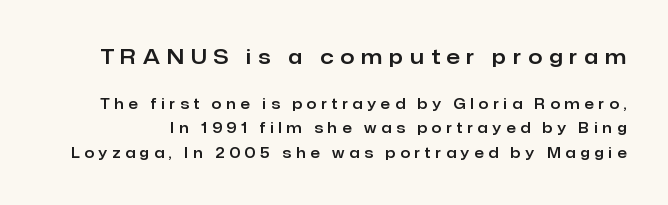
{"italic": "no", "underline": "no", "line_spacing_ratio": 1.75, "letter_spacing": "wide", "letter_spacing_em": 0.35, "larger_block": "first", "size_ratio": 1.43, "glyph_px": 20}
